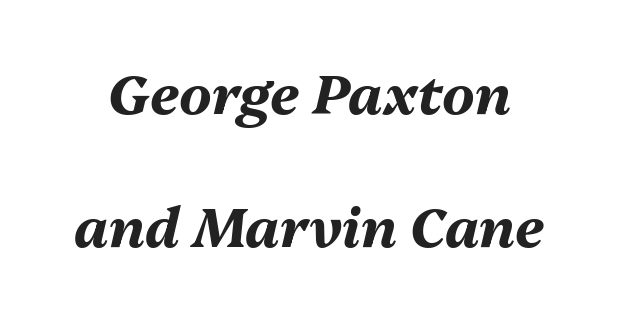
Q: Is the text bold? A: Yes.
Q: Is the text italic (slanted)? A: Yes, it leans right by about 13 degrees.
Q: Is the text underlined? A: No.
Q: Is the spacing between letters normal or unusually wide? A: Normal.
Q: Is the spacing between lines tight, normal or loose? A: Loose.
Q: Width (condensed, normal, or wide)? A: Normal.
Q: Stroke contrast? A: Medium.
Q: x-height? A: Medium.
Q: Monospaced? A: No.
